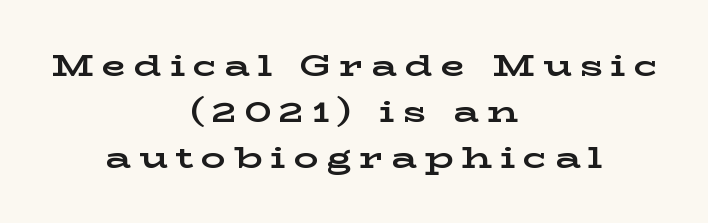
{"serif": "yes", "italic": "no", "bold": "yes", "weight": "bold", "width": "wide", "stroke_contrast": "low", "x_height": "medium", "monospaced": "no", "underline": "no", "align": "center", "line_spacing": "normal", "line_spacing_ratio": 1.48, "letter_spacing": "wide", "letter_spacing_em": 0.26, "glyph_px": 31}
